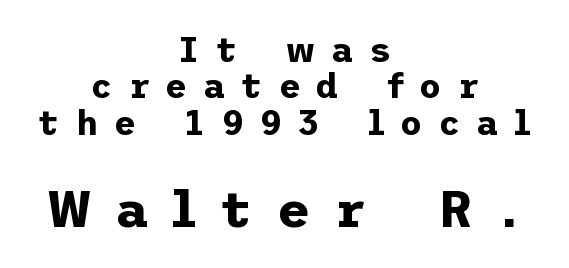
{"serif": "no", "italic": "no", "bold": "yes", "weight": "bold", "width": "normal", "stroke_contrast": "low", "x_height": "medium", "underline": "no", "align": "center", "line_spacing": "tight", "line_spacing_ratio": 1.07, "letter_spacing": "wide", "letter_spacing_em": 0.46, "larger_block": "second", "size_ratio": 1.5, "glyph_px": 51}
